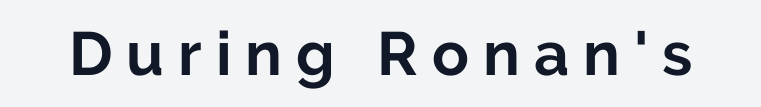
Does the lettering tilt? It doesn't — this is upright. I'd describe the lettering as bold — thick and assertive. Anything drawn beneath the words? Only blank space. This is sans-serif lettering, the kind often seen on screens and signage. In terms of letterspacing, this is a distinctly airy, spread setting.
